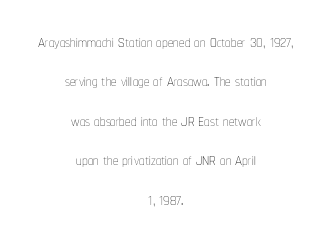
Q: Is the text bold? A: No.
Q: Is the text italic (slanted)? A: No, it is upright.
Q: Is the text underlined? A: No.
Q: How is the paragraph aligned? A: Centered.
Q: Is the spacing between letters normal or unusually wide? A: Normal.
